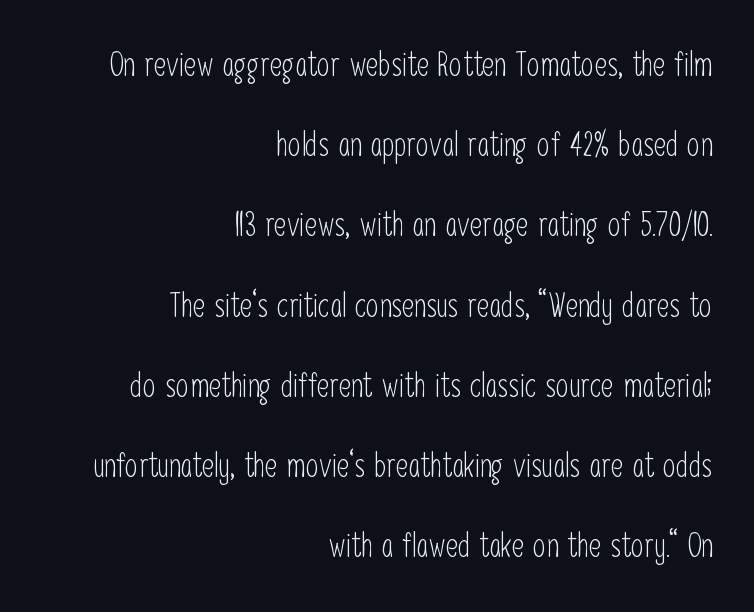
{"serif": "no", "italic": "no", "bold": "no", "weight": "light", "width": "condensed", "stroke_contrast": "low", "x_height": "medium", "monospaced": "no", "underline": "no", "align": "right", "line_spacing": "loose", "line_spacing_ratio": 2.43, "letter_spacing": "normal", "letter_spacing_em": 0.0, "glyph_px": 33}
